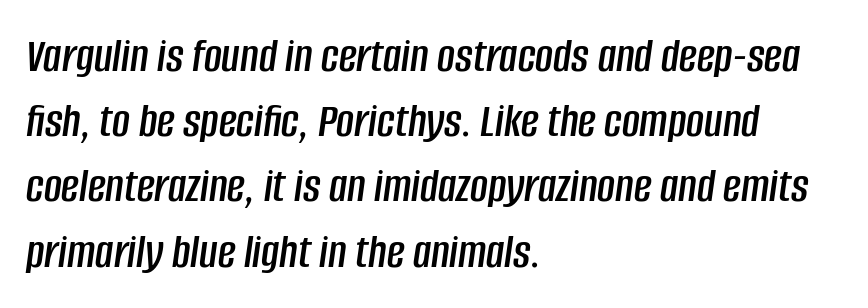
Q: Is the text italic (slanted)? A: Yes, it leans right by about 8 degrees.
Q: Is the text underlined? A: No.
Q: How is the paragraph aligned? A: Left-aligned.
Q: Is the spacing between letters normal or unusually wide? A: Normal.
Q: Is the spacing between lines tight, normal or loose? A: Normal.
Q: Width (condensed, normal, or wide)? A: Condensed.
Q: Stroke contrast? A: Low.
Q: x-height? A: Large.
Q: Monospaced? A: No.
